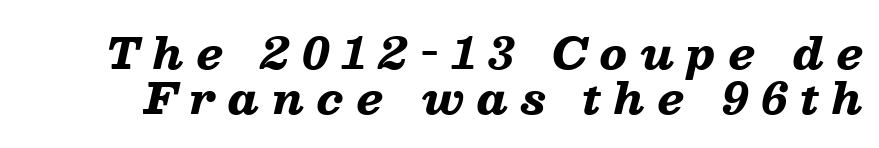
{"italic": "yes", "lean": "right", "slant_degrees": 13, "bold": "yes", "weight": "heavy", "width": "wide", "stroke_contrast": "low", "x_height": "medium", "monospaced": "no", "underline": "no", "line_spacing": "tight", "line_spacing_ratio": 1.06, "letter_spacing": "wide", "letter_spacing_em": 0.3, "glyph_px": 42}
